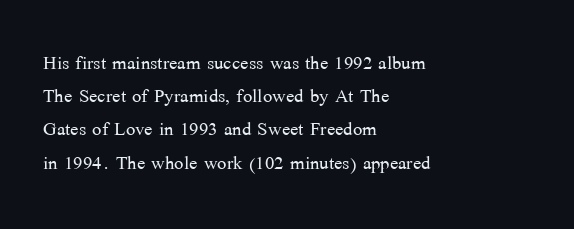
Q: Is the text bold? A: No.
Q: Is the text italic (slanted)? A: No, it is upright.
Q: Is the text underlined? A: No.
Q: How is the paragraph aligned? A: Left-aligned.
Q: Is the spacing between letters normal or unusually wide? A: Normal.
Q: Is the spacing between lines tight, normal or loose? A: Normal.
